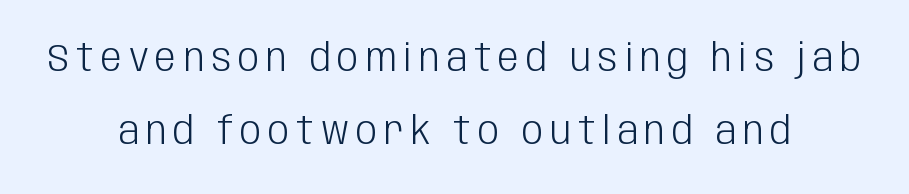
Q: Is the text bold? A: No.
Q: Is the text italic (slanted)? A: No, it is upright.
Q: Is the typeface a serif or a sans-serif typeface? A: Sans-serif.
Q: Is the text underlined? A: No.
Q: How is the paragraph aligned? A: Centered.
Q: Is the spacing between lines tight, normal or loose? A: Loose.
Q: Width (condensed, normal, or wide)? A: Condensed.
Q: Stroke contrast? A: Low.
Q: x-height? A: Large.
Q: Monospaced? A: No.
